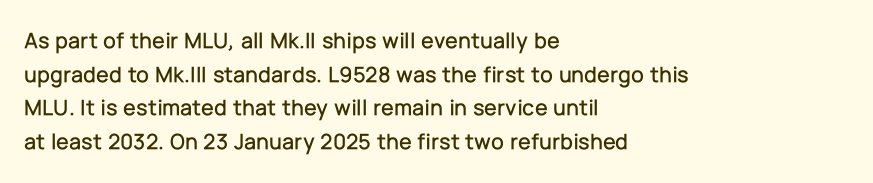
The image shows 23 px text type, upright; set left-aligned, normal line spacing (1.46x), normal letter spacing, not underlined.
